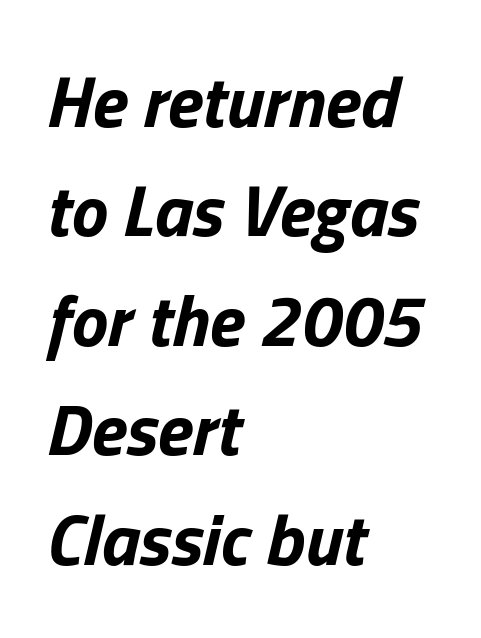
The image shows 73 px bold type, italic (leaning right); set left-aligned, normal line spacing (1.5x), normal letter spacing, not underlined; low stroke contrast and a medium x-height.
